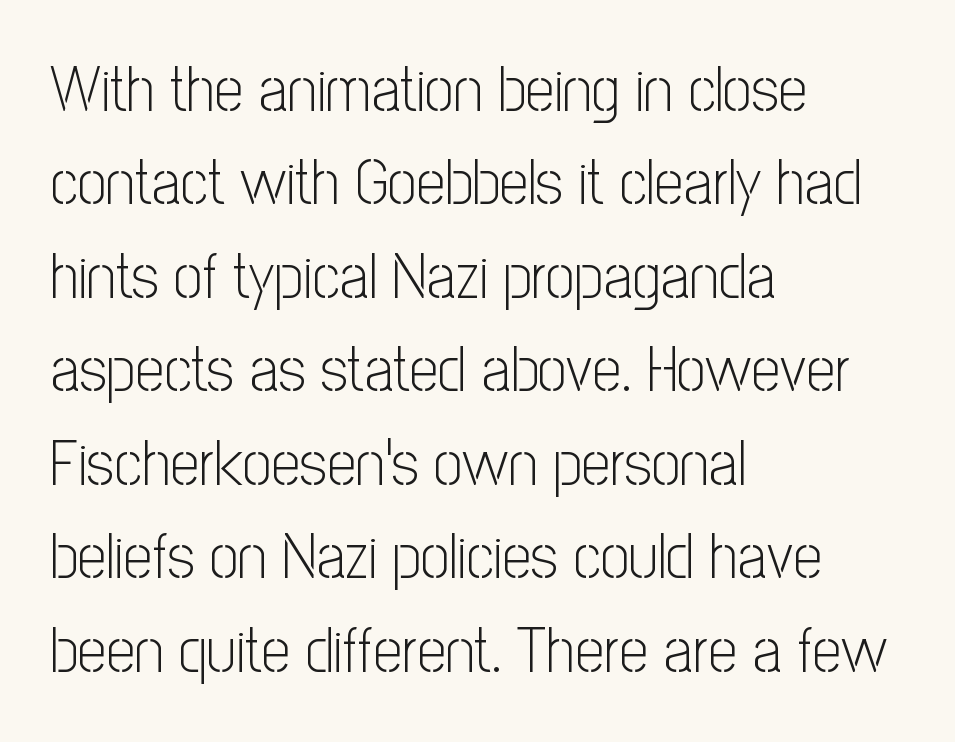
The type family on display is of the sans-serif kind. Typeset ragged right — the left edge is the straight one. These lines keep a tight, regular rhythm from letter to letter. The passage shown is typed in a proportional face where columns would drift. The gap between lines stays unmarked.
